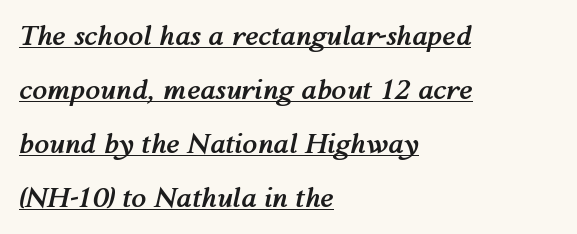
{"italic": "yes", "lean": "right", "slant_degrees": 12, "bold": "yes", "underline": "yes", "align": "left", "line_spacing": "loose", "line_spacing_ratio": 2.0, "letter_spacing": "normal", "letter_spacing_em": 0.0, "glyph_px": 27}
